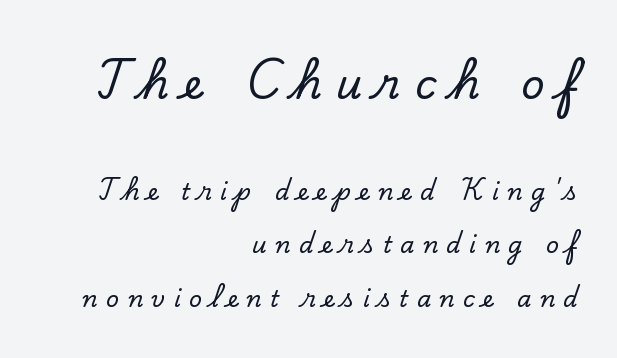
{"serif": "yes", "width": "normal", "stroke_contrast": "low", "x_height": "small", "monospaced": "no", "underline": "no", "align": "right", "line_spacing": "loose", "line_spacing_ratio": 2.32, "letter_spacing": "wide", "letter_spacing_em": 0.36, "larger_block": "first", "size_ratio": 1.78, "glyph_px": 41}
